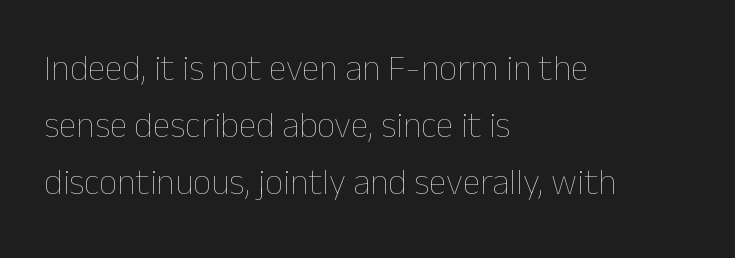
Stem width sits at or under what a default text font uses. This sample keeps an unexceptional amount of space between lines. The rendering uses natural spacing where letterforms have individual widths. The zone under the glyphs is completely vacant.
